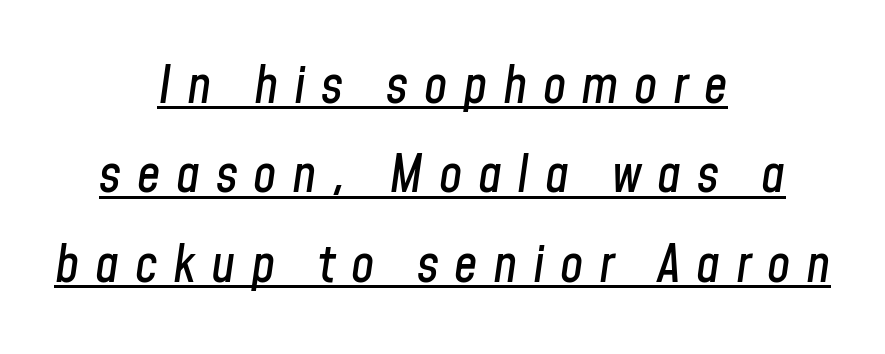
This rendering widens character spacing well past its baseline value. Horizontally, the lines are justified to the midpoint only. You could not count columns in this text — the font is proportionally spaced. Yep, that's italic — everything's leaning. The rendered words wear a rule along their underside.
